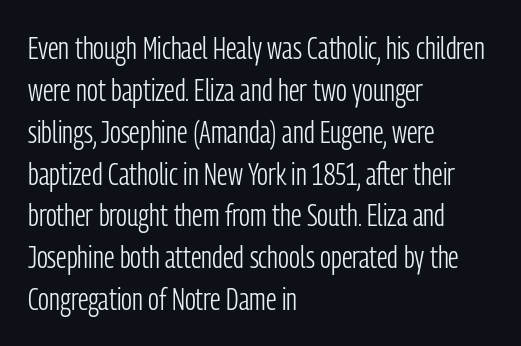
The zone under the glyphs is completely vacant. No letter is thick-stroked: the sample isn't bold. Vertical strokes here are truly vertical. You could not count columns in this text — the font is proportionally spaced. The compositor pushed each line to the left boundary.
